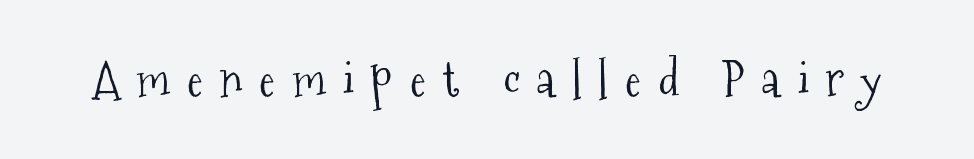
Underlining? Definitely not there. The passage shown is typed in a proportional face where columns would drift. Is there any slant? The stems are plumb. The font is comparable to plain body text, perhaps lighter.
